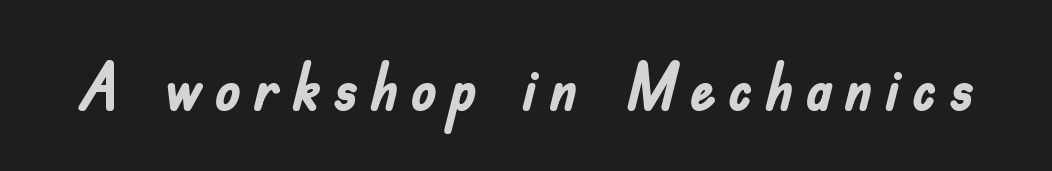
Q: Is the text bold? A: Yes.
Q: Is the text italic (slanted)? A: Yes.
Q: Is the typeface a serif or a sans-serif typeface? A: Sans-serif.
Q: Is the text underlined? A: No.
Q: Width (condensed, normal, or wide)? A: Condensed.
Q: Stroke contrast? A: Low.
Q: x-height? A: Small.
Q: Monospaced? A: No.
